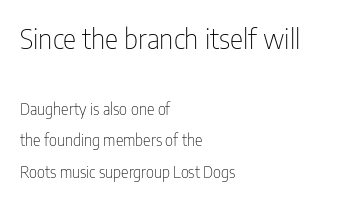
The image shows 28 px thin, condensed sans-serif type, upright; set left-aligned, loose line spacing (1.97x), normal letter spacing, not underlined; the first (top) block is 1.75x larger; low stroke contrast and a medium x-height.
